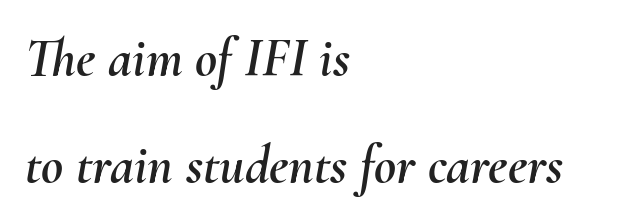
The image shows 54 px text type, italic (leaning right); set left-aligned, loose line spacing (1.99x), normal letter spacing, not underlined; medium stroke contrast and a small x-height.
